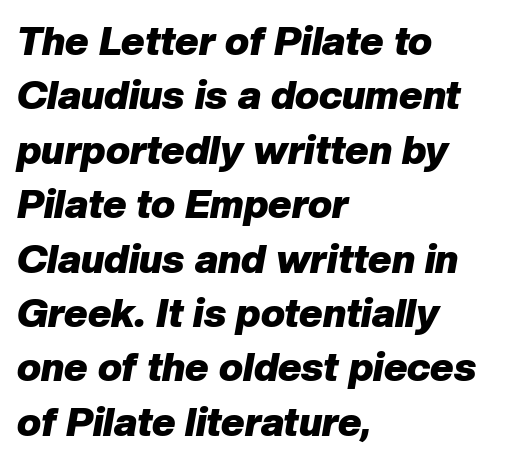
Q: Is the text bold? A: Yes.
Q: Is the text italic (slanted)? A: Yes, it leans right by about 10 degrees.
Q: Is the text underlined? A: No.
Q: How is the paragraph aligned? A: Left-aligned.
Q: Is the spacing between letters normal or unusually wide? A: Normal.
Q: Is the spacing between lines tight, normal or loose? A: Normal.
Q: Width (condensed, normal, or wide)? A: Normal.
Q: Stroke contrast? A: Low.
Q: x-height? A: Medium.
Q: Monospaced? A: No.
